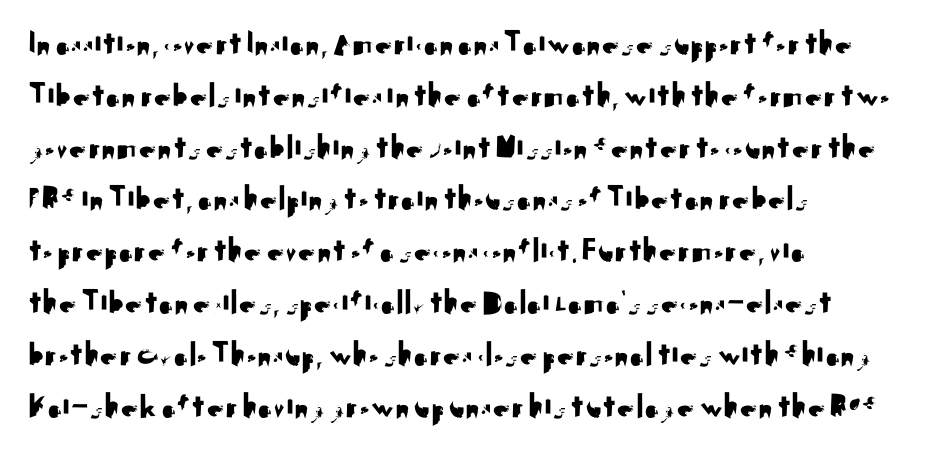
The image shows 35 px sans-serif type, upright; set left-aligned, normal line spacing (1.48x), normal letter spacing, not underlined; medium stroke contrast and a small x-height.
